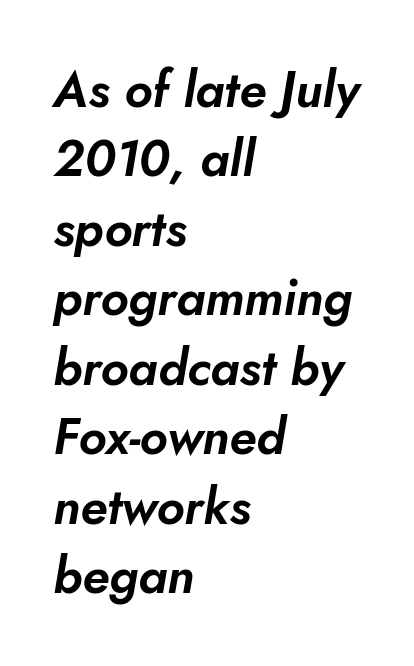
Look at the tracking — it's just the regular setting, nothing added. A typesetter would call this proportional, since set widths differ per character. Notice how descenders clear the ascenders below comfortably — that's standard leading. All the whitespace from short lines collects on the right. Tall strokes in this sample are angled rather than plumb.
